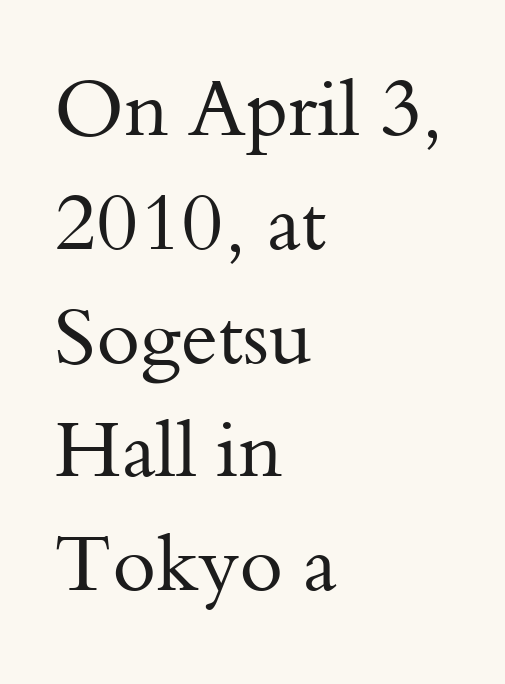
Q: Is the text bold? A: No.
Q: Is the text italic (slanted)? A: No, it is upright.
Q: Is the typeface a serif or a sans-serif typeface? A: Serif.
Q: Is the text underlined? A: No.
Q: How is the paragraph aligned? A: Left-aligned.
Q: Is the spacing between letters normal or unusually wide? A: Normal.
Q: Is the spacing between lines tight, normal or loose? A: Normal.
Q: Width (condensed, normal, or wide)? A: Normal.
Q: Stroke contrast? A: Medium.
Q: x-height? A: Small.
Q: Monospaced? A: No.
